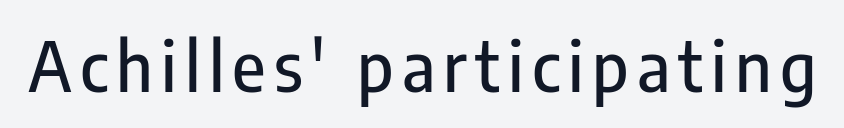
It's the straight-up-and-down kind of type. This sample has the flowing, uneven cadence of proportional lettering. The passage shown is typeset with a sans-serif family. Anything drawn beneath the words? Only blank space.
